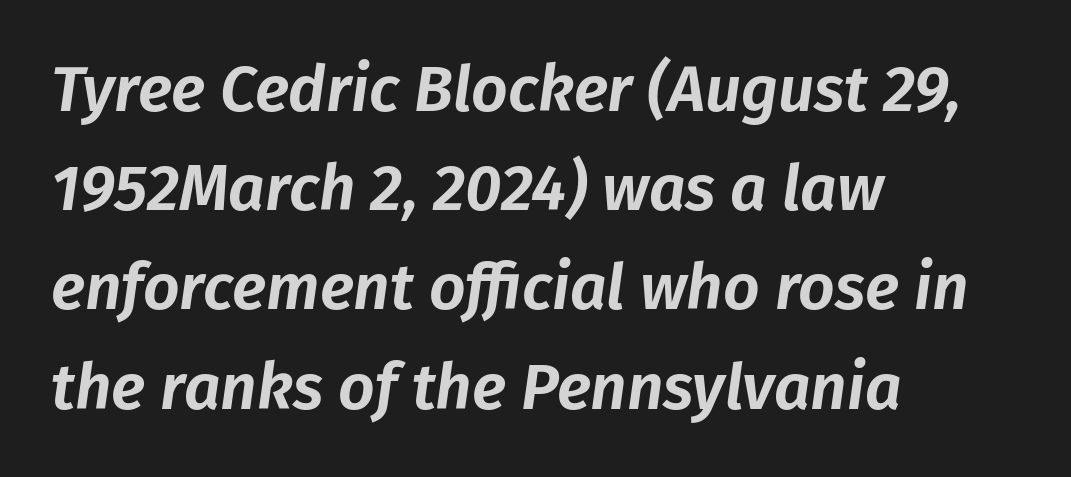
The rendering keeps characters at their native spacing. The typography opts for an oblique posture over an upright one. The specimen omits any rule beneath the text block's lines. These lines are rendered in a variable-pitch font.
